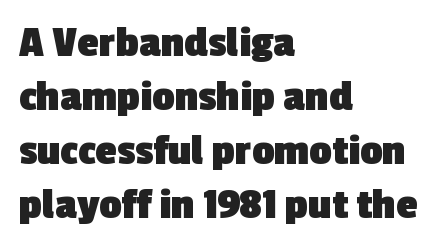
Q: Is the text bold? A: Yes.
Q: Is the typeface a serif or a sans-serif typeface? A: Sans-serif.
Q: Is the text underlined? A: No.
Q: How is the paragraph aligned? A: Left-aligned.
Q: Is the spacing between letters normal or unusually wide? A: Normal.
Q: Width (condensed, normal, or wide)? A: Normal.
Q: x-height? A: Medium.
Q: Monospaced? A: No.
